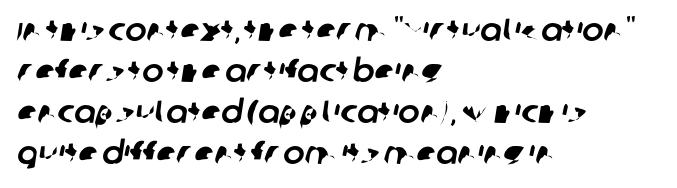
The image shows 32 px sans-serif type; set left-aligned, normal line spacing (1.28x), normal letter spacing, not underlined; low stroke contrast and a large x-height.
